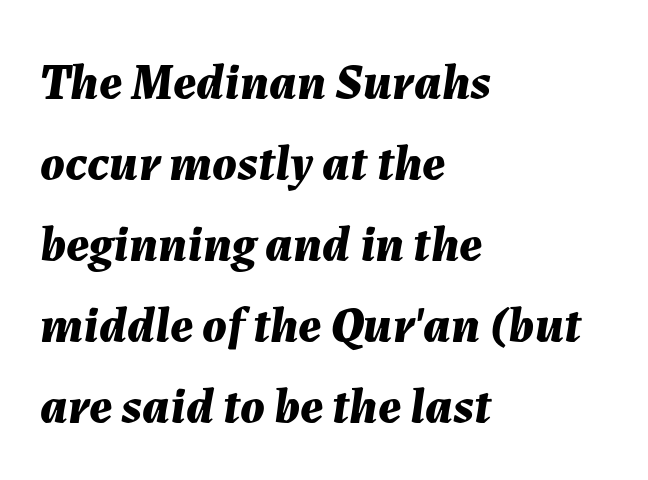
Q: Is the text bold? A: Yes.
Q: Is the text italic (slanted)? A: Yes, it leans right by about 7 degrees.
Q: Is the text underlined? A: No.
Q: How is the paragraph aligned? A: Left-aligned.
Q: Is the spacing between letters normal or unusually wide? A: Normal.
Q: Is the spacing between lines tight, normal or loose? A: Normal.
Q: Width (condensed, normal, or wide)? A: Normal.
Q: Stroke contrast? A: Medium.
Q: x-height? A: Medium.
Q: Monospaced? A: No.
